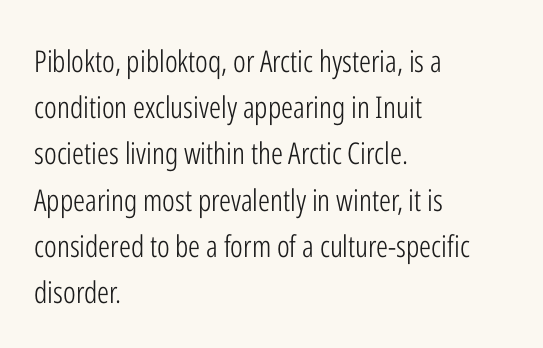
Q: Is the text bold? A: No.
Q: Is the text italic (slanted)? A: No, it is upright.
Q: Is the typeface a serif or a sans-serif typeface? A: Sans-serif.
Q: Is the text underlined? A: No.
Q: How is the paragraph aligned? A: Left-aligned.
Q: Is the spacing between letters normal or unusually wide? A: Normal.
Q: Is the spacing between lines tight, normal or loose? A: Normal.
Q: Width (condensed, normal, or wide)? A: Condensed.
Q: Stroke contrast? A: Low.
Q: x-height? A: Medium.
Q: Monospaced? A: No.
